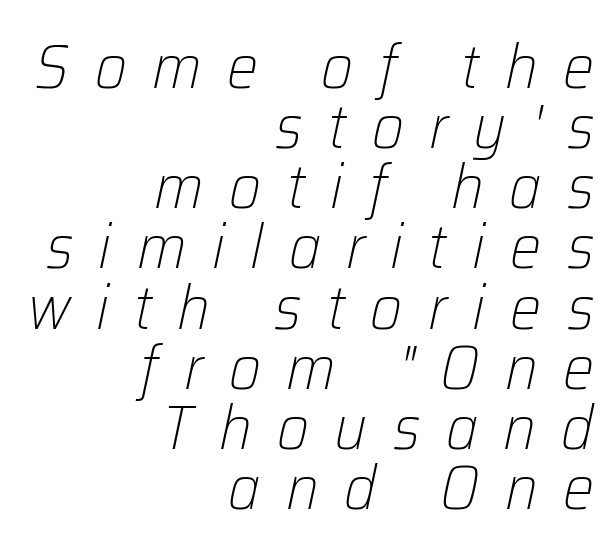
The image shows 62 px light type, italic (leaning right); set right-aligned, tight line spacing (0.97x), unusually wide letter spacing (+0.41 em), not underlined; low stroke contrast and a medium x-height.
